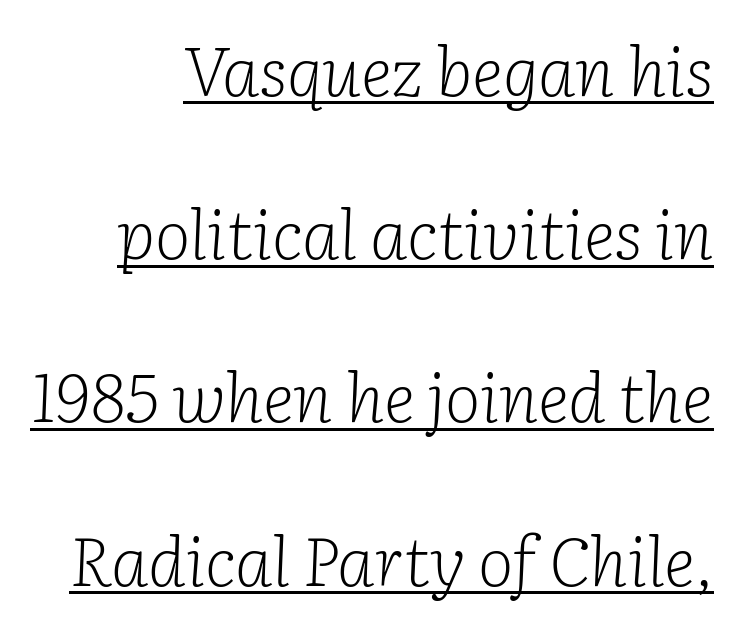
The image shows 68 px light serif type, italic (leaning right); set right-aligned, loose line spacing (2.4x), normal letter spacing, underlined; low stroke contrast and a medium x-height.
